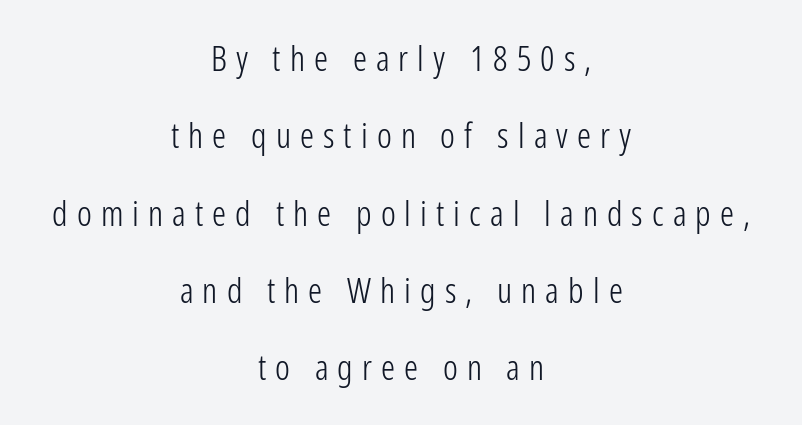
Q: Is the text bold? A: No.
Q: Is the text italic (slanted)? A: No, it is upright.
Q: Is the typeface a serif or a sans-serif typeface? A: Sans-serif.
Q: Is the text underlined? A: No.
Q: How is the paragraph aligned? A: Centered.
Q: Is the spacing between letters normal or unusually wide? A: Unusually wide.
Q: Is the spacing between lines tight, normal or loose? A: Loose.
Q: Width (condensed, normal, or wide)? A: Condensed.
Q: Stroke contrast? A: Low.
Q: x-height? A: Medium.
Q: Monospaced? A: No.
